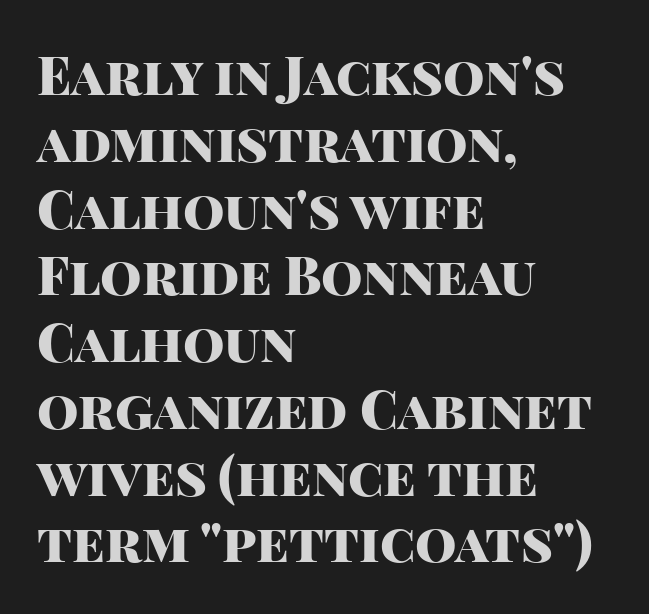
The string is rendered with underlining switched off. You can tell it's not italic because the verticals are truly vertical. Check where the strokes stop: nothing finishes them off — pure sans. One-word summary of the alignment: left.
